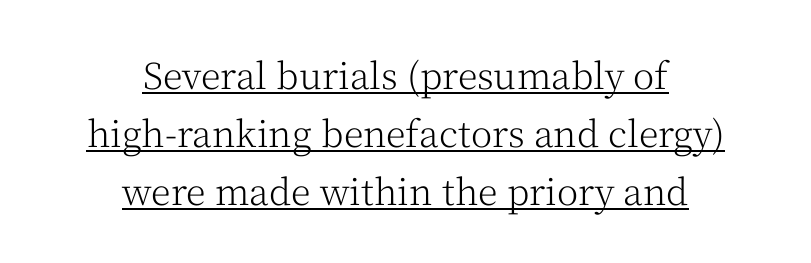
Observe the serifs anchoring each vertical stroke in this sample. This is the regular roman posture of the typeface. On a weight scale, this lands at 450 or below. Students, note that the glyphs here touch the page at normal intervals. Varying glyph widths throughout — classic text-font behaviour.
